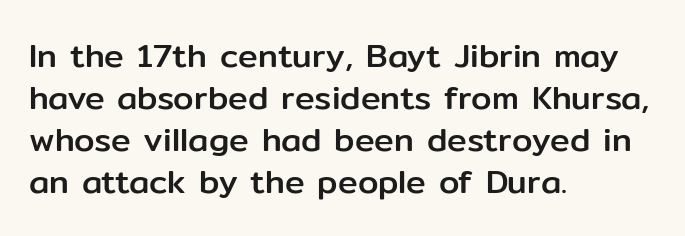
A typesetter would label this face a sans. Horizontal bands of white between lines are of average thickness. Here the designer chose a conventional face with non-uniform glyph widths. Characters remain perfectly vertical along every line. Line beginnings align vertically; line endings do not.
